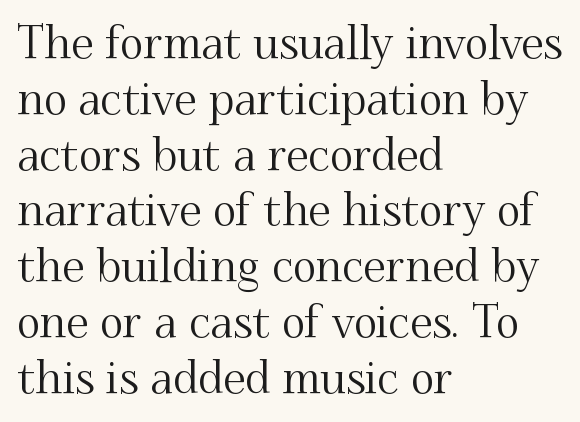
{"serif": "yes", "italic": "no", "width": "normal", "stroke_contrast": "medium", "x_height": "small", "monospaced": "no", "underline": "no", "align": "left", "line_spacing_ratio": 1.24, "letter_spacing": "normal", "letter_spacing_em": 0.0, "glyph_px": 45}
